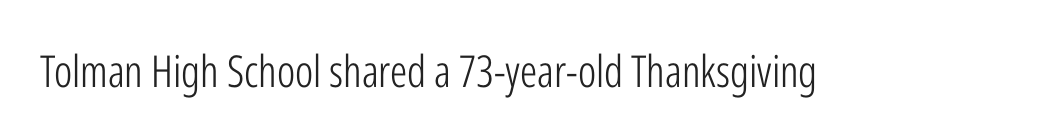
The image shows 44 px light, condensed sans-serif type, upright; set normal letter spacing, not underlined; low stroke contrast and a medium x-height.
